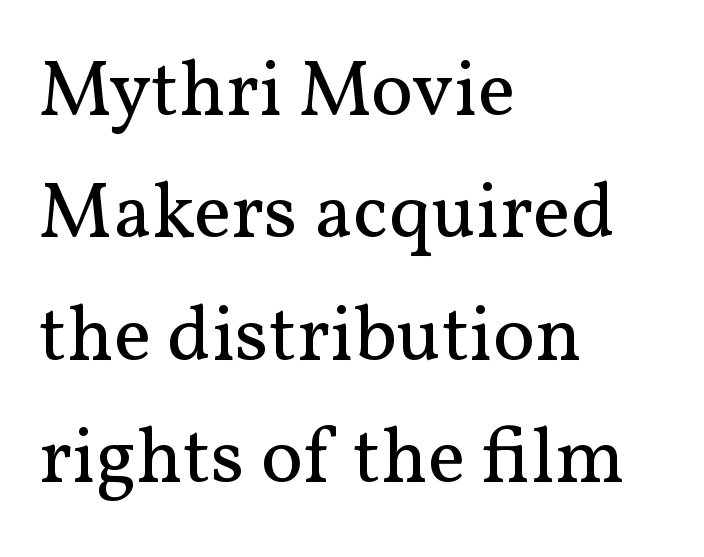
{"serif": "yes", "italic": "no", "bold": "no", "weight": "regular", "width": "normal", "stroke_contrast": "medium", "x_height": "medium", "monospaced": "no", "underline": "no", "align": "left", "line_spacing": "normal", "line_spacing_ratio": 1.55, "letter_spacing": "normal", "letter_spacing_em": 0.0, "glyph_px": 79}
